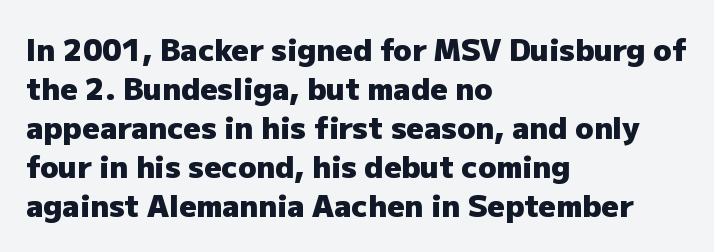
{"serif": "no", "italic": "no", "bold": "yes", "weight": "heavy", "width": "normal", "stroke_contrast": "low", "x_height": "medium", "monospaced": "no", "underline": "no", "align": "left", "line_spacing": "normal", "line_spacing_ratio": 1.3, "letter_spacing": "normal", "letter_spacing_em": 0.0, "glyph_px": 30}
